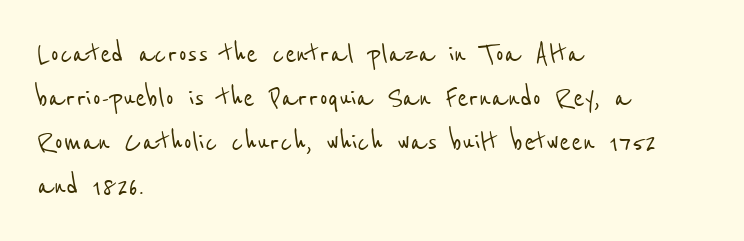
Each letter keeps its own natural width here, so spacing adapts to shape. Horizontal bands of white between lines are of average thickness. Inter-character spacing is left at the font's built-in metrics. The text block is weighted toward the left margin, trailing off unevenly rightward. Regarding serifs, this sample does without them. Quick note: underline off.
